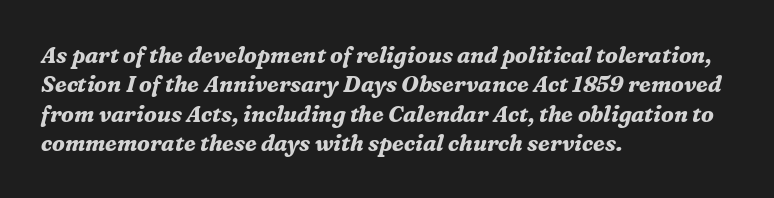
A typesetter would call this zero additional tracking. Each new line begins a customary step beneath the previous one. Layout note: lines flush left. Compared with ordinary roman type, these characters are visibly tilted. Beneath every word, the page is bare. A full-strength bold gives these letters their thick strokes.
